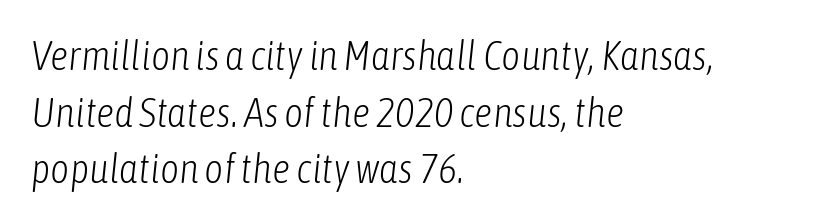
All the whitespace from short lines collects on the right. Weight: not bold — regular or lighter. Looking at the ascenders, they clearly lean. The rendering uses natural spacing where letterforms have individual widths. This rendering leaves character spacing at its baseline value. The block of text has a typical density, with ordinary space between rows.
